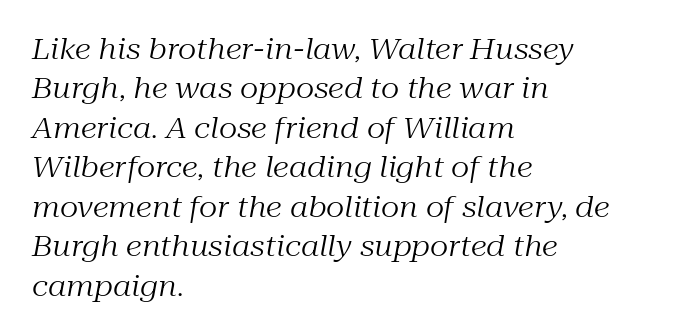
{"serif": "yes", "italic": "yes", "lean": "right", "slant_degrees": 10, "bold": "no", "weight": "regular", "width": "normal", "stroke_contrast": "medium", "x_height": "medium", "monospaced": "no", "underline": "no", "align": "left", "line_spacing": "normal", "line_spacing_ratio": 1.36, "letter_spacing": "normal", "letter_spacing_em": 0.0, "glyph_px": 29}
